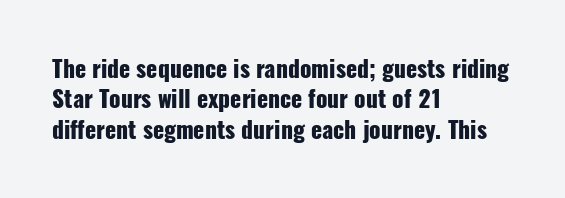
{"italic": "no", "bold": "yes", "underline": "no", "align": "left", "line_spacing": "normal", "line_spacing_ratio": 1.32, "letter_spacing": "normal", "letter_spacing_em": 0.0, "glyph_px": 23}
